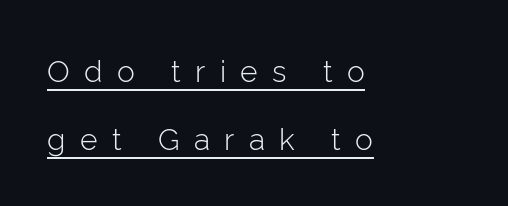
Vertical spacing — loose. Stroke mass is kept to a normal reading level or below. These lines were composed using upright roman letters. Tracking value appears strongly positive — letters spread wide. You could not count columns in this text — the font is proportionally spaced.
